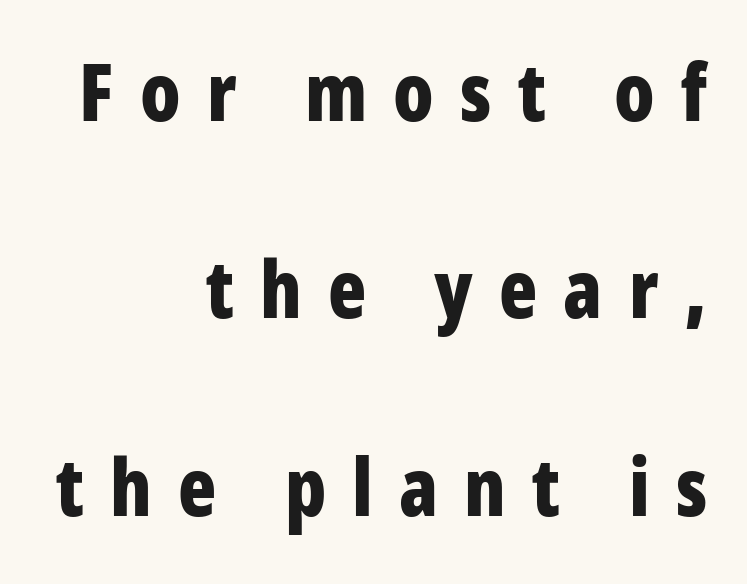
Q: Is the text bold? A: Yes.
Q: Is the text italic (slanted)? A: No, it is upright.
Q: Is the typeface a serif or a sans-serif typeface? A: Sans-serif.
Q: Is the text underlined? A: No.
Q: How is the paragraph aligned? A: Right-aligned.
Q: Is the spacing between letters normal or unusually wide? A: Unusually wide.
Q: Is the spacing between lines tight, normal or loose? A: Loose.
Q: Width (condensed, normal, or wide)? A: Condensed.
Q: Stroke contrast? A: Low.
Q: x-height? A: Large.
Q: Monospaced? A: No.
